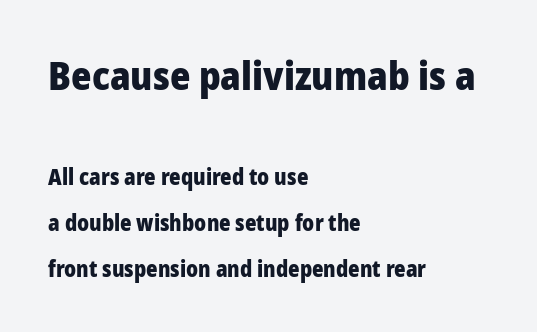
Q: Is the text bold? A: Yes.
Q: Is the text italic (slanted)? A: No, it is upright.
Q: Is the typeface a serif or a sans-serif typeface? A: Sans-serif.
Q: Is the text underlined? A: No.
Q: How is the paragraph aligned? A: Left-aligned.
Q: Is the spacing between letters normal or unusually wide? A: Normal.
Q: Is the spacing between lines tight, normal or loose? A: Loose.
Q: Which block of text is set in a larger size, the first (top) or the second (bottom)? A: The first (top) one.
Q: Width (condensed, normal, or wide)? A: Normal.
Q: Stroke contrast? A: Low.
Q: x-height? A: Medium.
Q: Monospaced? A: No.
